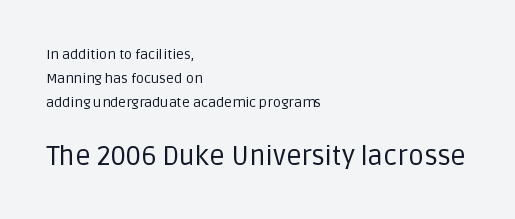
The image shows 27 px text type, upright; set left-aligned, line spacing 1.72x, normal letter spacing, not underlined; the second (bottom) block is 1.93x larger.
